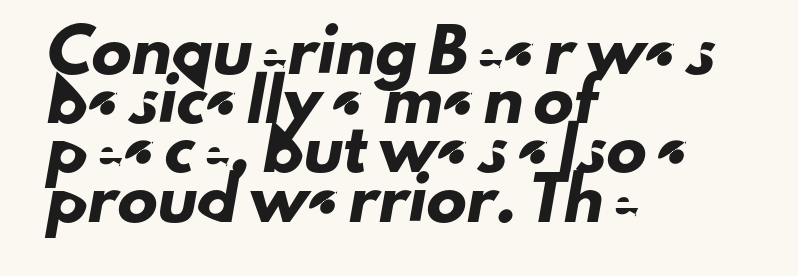
{"serif": "no", "width": "normal", "stroke_contrast": "low", "x_height": "small", "monospaced": "no", "underline": "no", "align": "left", "line_spacing_ratio": 1.23, "letter_spacing": "normal", "letter_spacing_em": 0.0, "glyph_px": 40}
